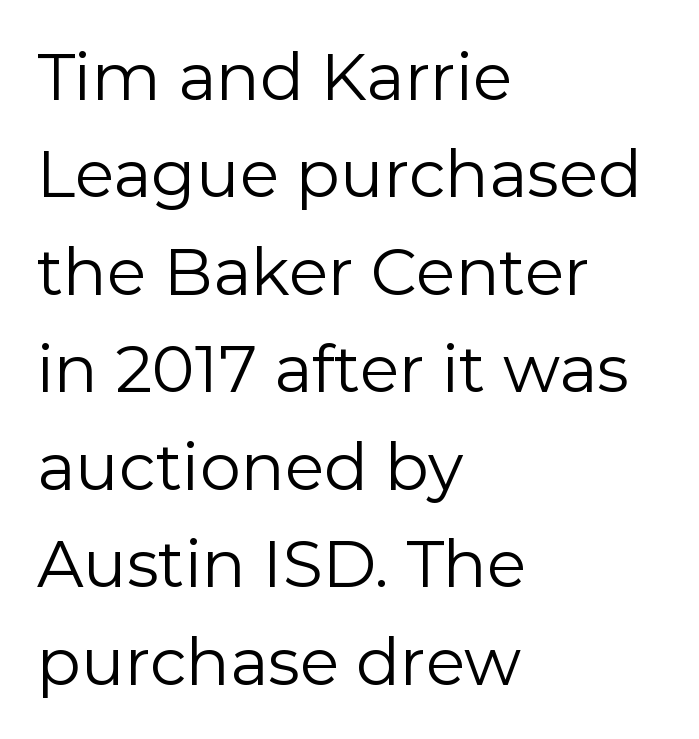
The image shows 65 px regular-weight sans-serif type, upright; set left-aligned, normal line spacing (1.5x), normal letter spacing, not underlined; low stroke contrast and a medium x-height.
